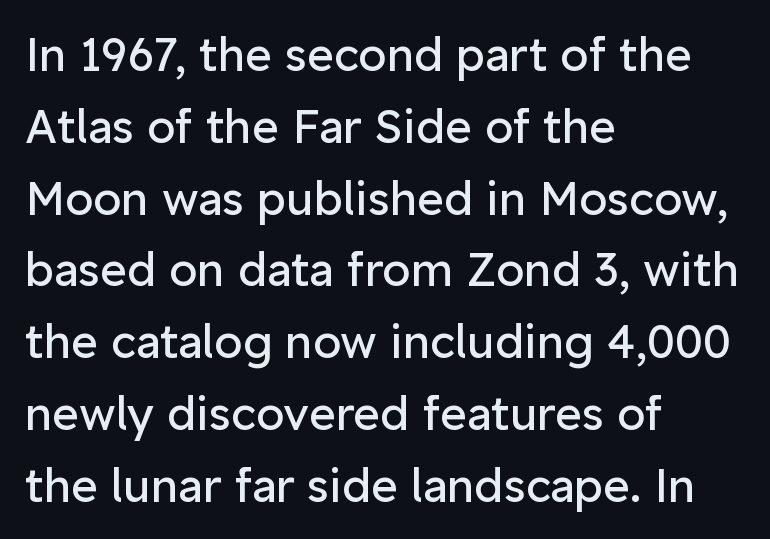
{"serif": "no", "italic": "no", "bold": "no", "weight": "regular", "width": "normal", "stroke_contrast": "low", "x_height": "medium", "monospaced": "no", "underline": "no", "align": "left", "line_spacing": "normal", "line_spacing_ratio": 1.56, "letter_spacing": "normal", "letter_spacing_em": 0.0, "glyph_px": 46}
